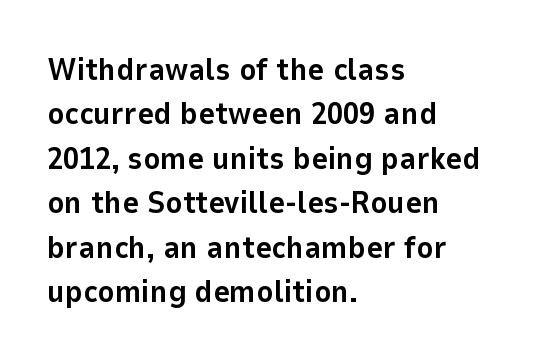
{"serif": "no", "italic": "no", "bold": "yes", "weight": "bold", "width": "normal", "stroke_contrast": "low", "x_height": "medium", "monospaced": "no", "underline": "no", "align": "left", "line_spacing": "normal", "line_spacing_ratio": 1.39, "letter_spacing": "normal", "letter_spacing_em": 0.0, "glyph_px": 32}
